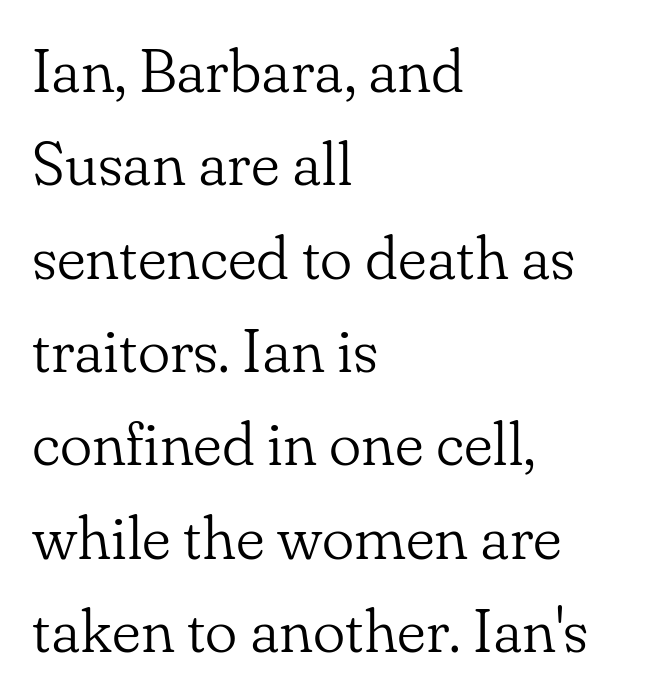
Q: Is the text bold? A: No.
Q: Is the text italic (slanted)? A: No, it is upright.
Q: Is the typeface a serif or a sans-serif typeface? A: Serif.
Q: Is the text underlined? A: No.
Q: How is the paragraph aligned? A: Left-aligned.
Q: Is the spacing between letters normal or unusually wide? A: Normal.
Q: Is the spacing between lines tight, normal or loose? A: Normal.
Q: Width (condensed, normal, or wide)? A: Normal.
Q: Stroke contrast? A: Low.
Q: x-height? A: Small.
Q: Monospaced? A: No.
